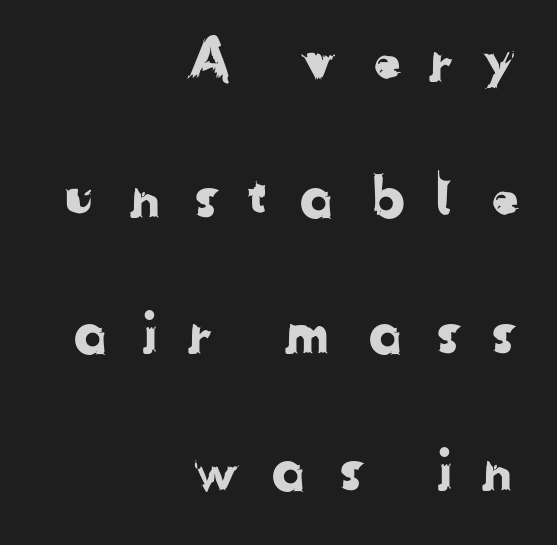
{"serif": "no", "width": "normal", "stroke_contrast": "low", "x_height": "medium", "monospaced": "no", "underline": "no", "align": "right", "line_spacing": "loose", "line_spacing_ratio": 2.39, "letter_spacing": "wide", "letter_spacing_em": 0.47, "glyph_px": 57}
